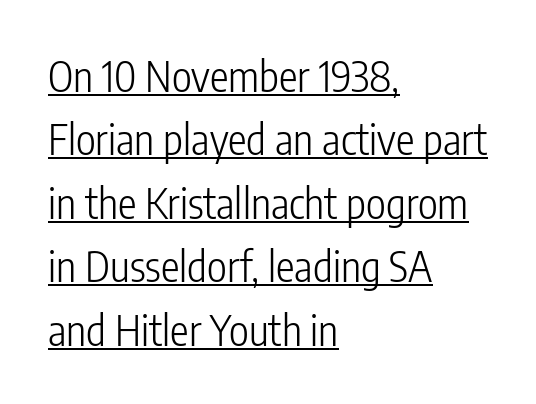
The image shows 42 px light, condensed sans-serif type, upright; set left-aligned, normal line spacing (1.51x), normal letter spacing, underlined; low stroke contrast and a medium x-height.
